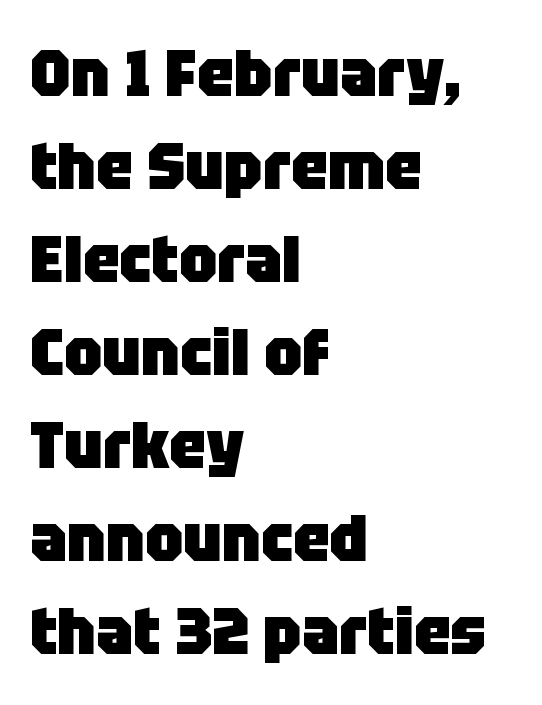
The image shows 66 px heavy sans-serif type, upright; set left-aligned, normal line spacing (1.41x), normal letter spacing, not underlined; low stroke contrast and a large x-height.
